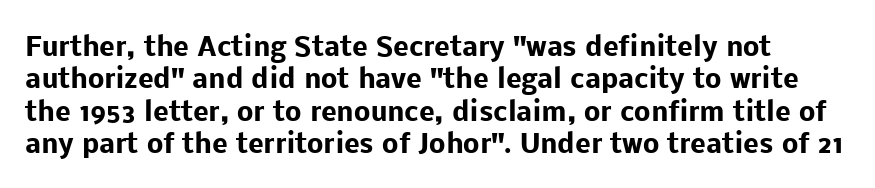
What weight is shown? A full bold with thick strokes. Glance below the letters and you will spot only blank space. This sample keeps an unexceptional amount of space between lines. The line texture is even and compact thanks to regular tracking.
